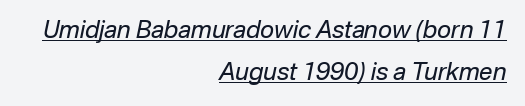
{"italic": "yes", "lean": "right", "slant_degrees": 12, "bold": "no", "underline": "yes", "align": "right", "line_spacing_ratio": 1.77, "letter_spacing": "normal", "letter_spacing_em": 0.0, "glyph_px": 24}
